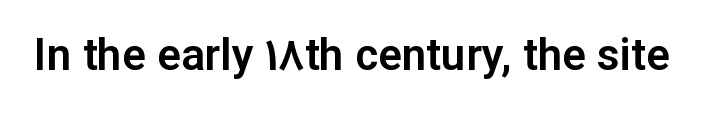
{"serif": "no", "italic": "no", "width": "normal", "stroke_contrast": "low", "x_height": "medium", "monospaced": "no", "underline": "no", "letter_spacing": "normal", "letter_spacing_em": 0.0, "glyph_px": 44}
